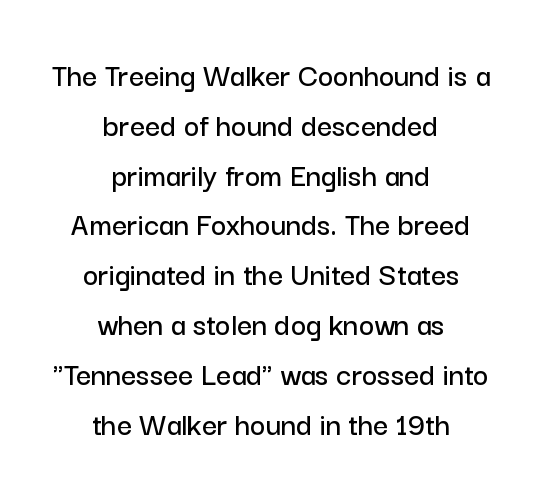
{"serif": "no", "italic": "no", "width": "normal", "stroke_contrast": "low", "x_height": "medium", "monospaced": "no", "underline": "no", "align": "center", "line_spacing": "normal", "line_spacing_ratio": 1.51, "letter_spacing": "normal", "letter_spacing_em": 0.0, "glyph_px": 33}
